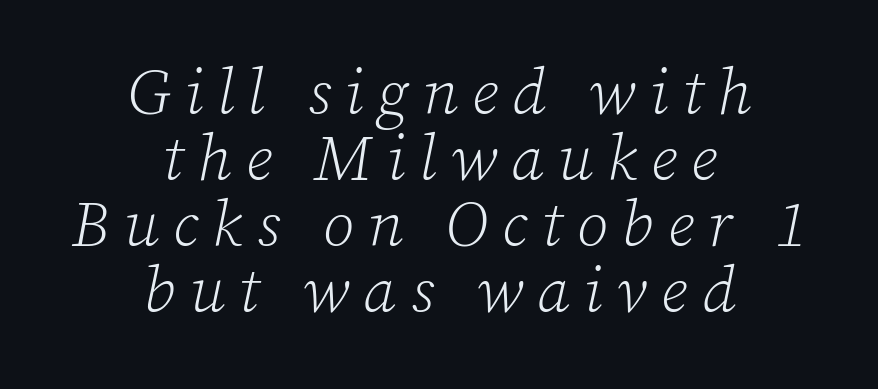
The image shows 64 px light serif type, italic (leaning right); set centered, tight line spacing (1.03x), unusually wide letter spacing (+0.22 em), not underlined; low stroke contrast and a medium x-height.
